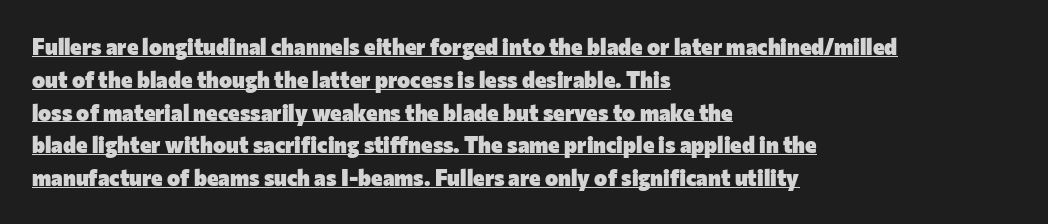
Q: Is the text bold? A: Yes.
Q: Is the text italic (slanted)? A: No, it is upright.
Q: Is the text underlined? A: Yes.
Q: How is the paragraph aligned? A: Left-aligned.
Q: Is the spacing between letters normal or unusually wide? A: Normal.
Q: Is the spacing between lines tight, normal or loose? A: Normal.
